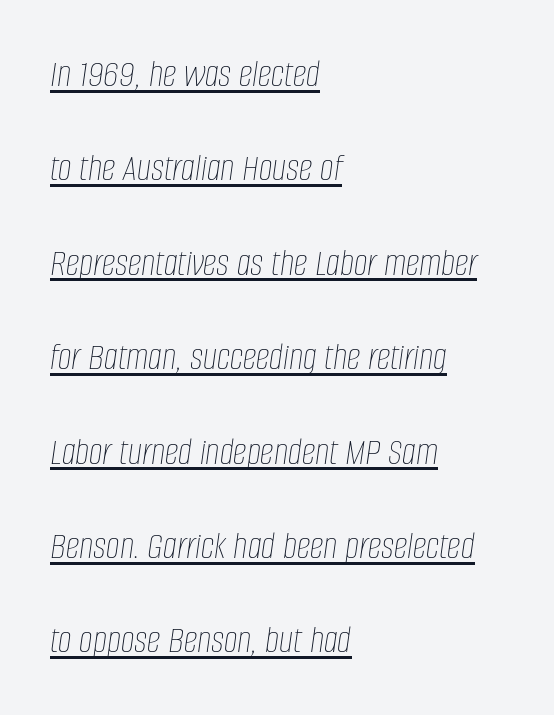
Q: Is the text bold? A: No.
Q: Is the text italic (slanted)? A: Yes, it leans right by about 8 degrees.
Q: Is the text underlined? A: Yes.
Q: How is the paragraph aligned? A: Left-aligned.
Q: Is the spacing between letters normal or unusually wide? A: Normal.
Q: Is the spacing between lines tight, normal or loose? A: Loose.
Q: Width (condensed, normal, or wide)? A: Condensed.
Q: Stroke contrast? A: Low.
Q: x-height? A: Large.
Q: Monospaced? A: No.
